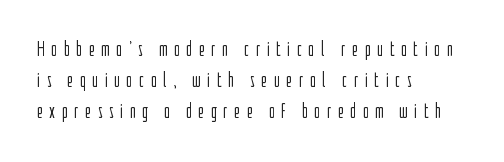
Q: Is the text bold? A: No.
Q: Is the text italic (slanted)? A: No, it is upright.
Q: Is the text underlined? A: No.
Q: How is the paragraph aligned? A: Left-aligned.
Q: Is the spacing between letters normal or unusually wide? A: Unusually wide.
Q: Is the spacing between lines tight, normal or loose? A: Normal.
